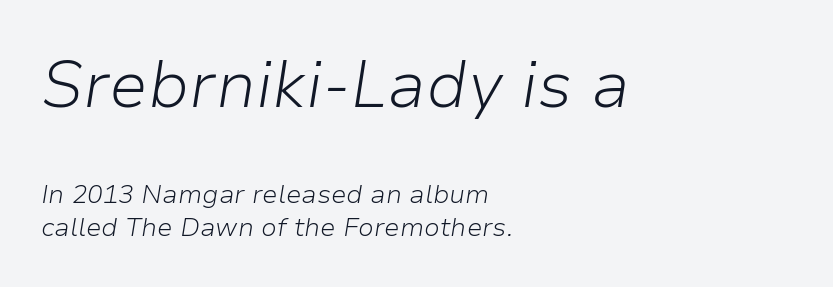
{"italic": "yes", "lean": "right", "slant_degrees": 9, "bold": "no", "weight": "light", "width": "normal", "stroke_contrast": "low", "x_height": "medium", "monospaced": "no", "underline": "no", "align": "left", "line_spacing": "normal", "line_spacing_ratio": 1.27, "letter_spacing": "normal", "letter_spacing_em": 0.0, "larger_block": "first", "size_ratio": 2.5, "glyph_px": 65}
